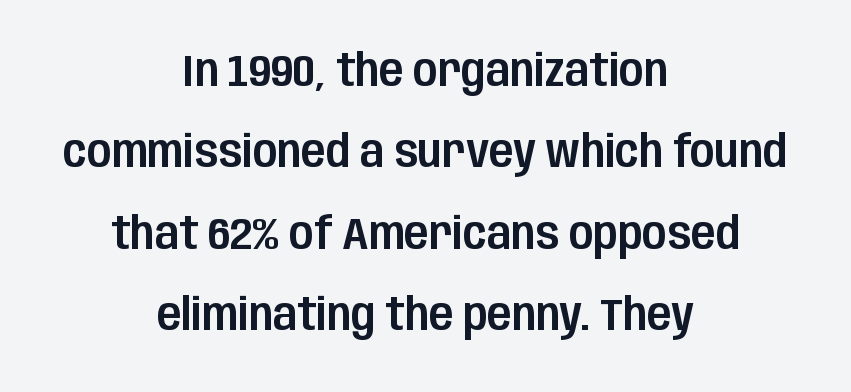
Q: Is the text italic (slanted)? A: No, it is upright.
Q: Is the typeface a serif or a sans-serif typeface? A: Sans-serif.
Q: Is the text underlined? A: No.
Q: How is the paragraph aligned? A: Centered.
Q: Is the spacing between letters normal or unusually wide? A: Normal.
Q: Width (condensed, normal, or wide)? A: Condensed.
Q: Stroke contrast? A: Low.
Q: x-height? A: Large.
Q: Monospaced? A: No.
